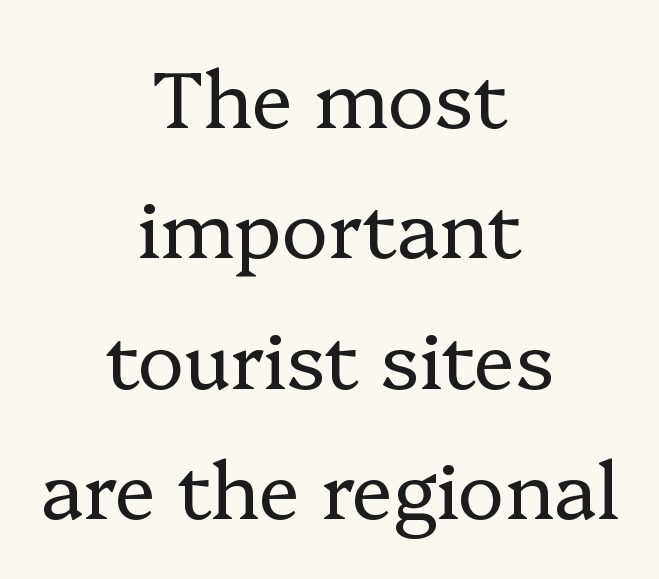
Q: Is the text bold? A: No.
Q: Is the text italic (slanted)? A: No, it is upright.
Q: Is the typeface a serif or a sans-serif typeface? A: Serif.
Q: Is the text underlined? A: No.
Q: How is the paragraph aligned? A: Centered.
Q: Is the spacing between letters normal or unusually wide? A: Normal.
Q: Is the spacing between lines tight, normal or loose? A: Normal.
Q: Width (condensed, normal, or wide)? A: Normal.
Q: Stroke contrast? A: Low.
Q: x-height? A: Medium.
Q: Monospaced? A: No.
